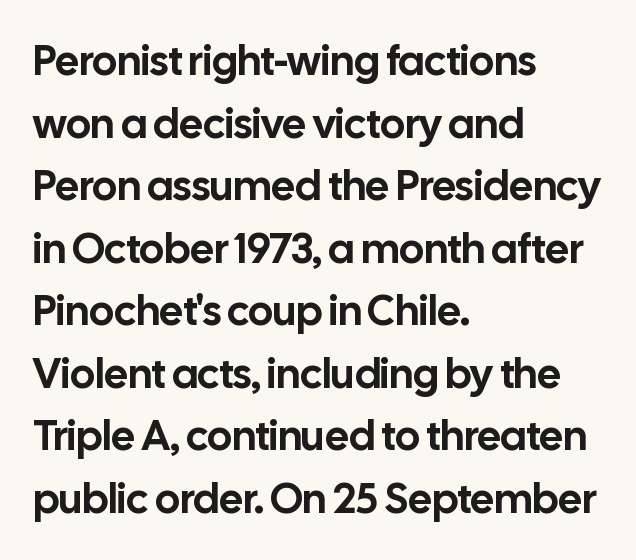
{"serif": "no", "italic": "no", "width": "normal", "stroke_contrast": "low", "x_height": "medium", "monospaced": "no", "underline": "no", "align": "left", "line_spacing": "normal", "line_spacing_ratio": 1.49, "letter_spacing": "normal", "letter_spacing_em": 0.0, "glyph_px": 42}
